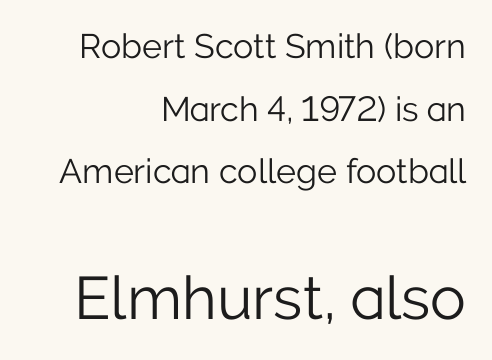
{"serif": "no", "italic": "no", "bold": "no", "weight": "light", "width": "normal", "stroke_contrast": "low", "x_height": "medium", "monospaced": "no", "underline": "no", "align": "right", "line_spacing_ratio": 1.84, "letter_spacing": "normal", "letter_spacing_em": 0.0, "larger_block": "second", "size_ratio": 1.76, "glyph_px": 60}
